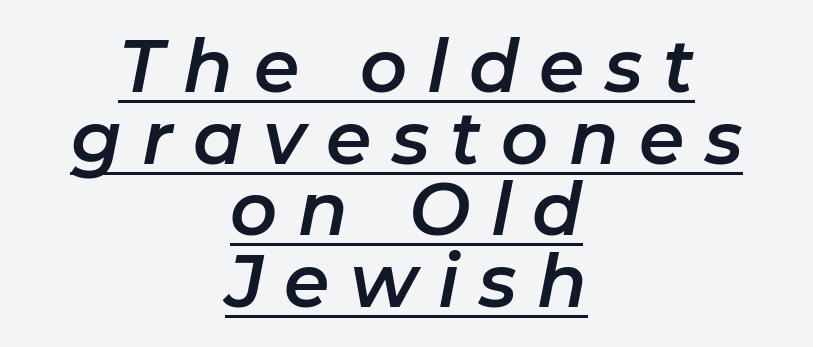
{"italic": "yes", "lean": "right", "slant_degrees": 11, "width": "normal", "stroke_contrast": "low", "x_height": "medium", "monospaced": "no", "underline": "yes", "align": "center", "line_spacing": "tight", "line_spacing_ratio": 0.98, "letter_spacing": "wide", "letter_spacing_em": 0.28, "glyph_px": 73}
